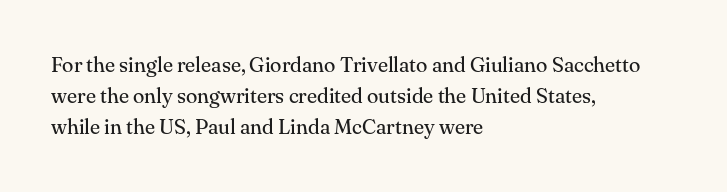
The image shows 21 px text type, upright; set left-aligned, normal line spacing (1.48x), normal letter spacing, not underlined.
